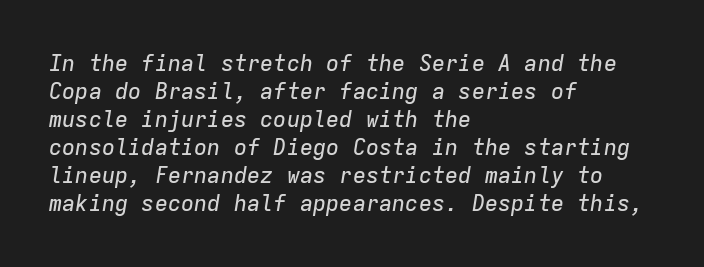
Q: Is the text italic (slanted)? A: Yes, it leans right by about 9 degrees.
Q: Is the text underlined? A: No.
Q: How is the paragraph aligned? A: Left-aligned.
Q: Is the spacing between letters normal or unusually wide? A: Normal.
Q: Is the spacing between lines tight, normal or loose? A: Normal.
